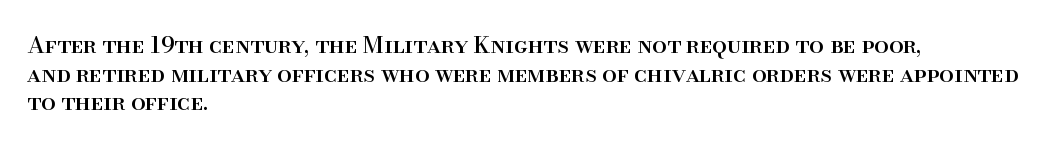
Each line starts at the same left margin while the right side varies. This sample uses plain, unmodified letter spacing. Only glyphs here, with clear space below each row. The letters stand upright; this is a roman face.
